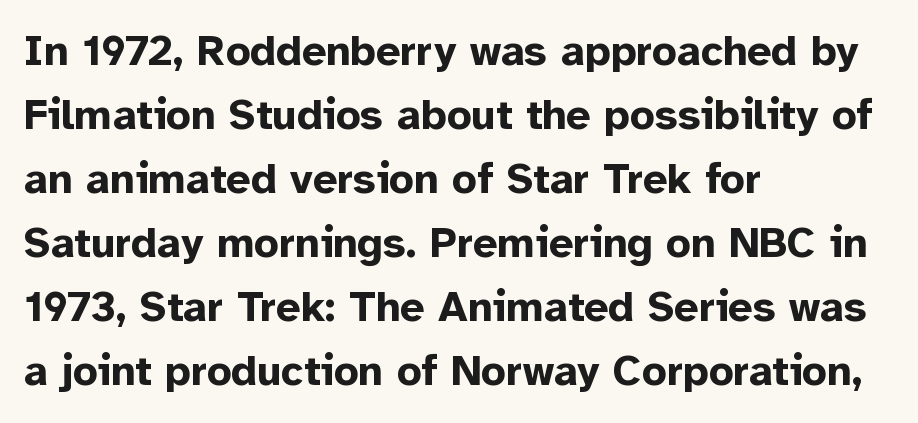
Letter spacing: default. Evenly set lines give the paragraph a standard silhouette. The face used here has the dense, thick strokes of a bold. Unlike a traditional serif, this face leaves its strokes unadorned.
